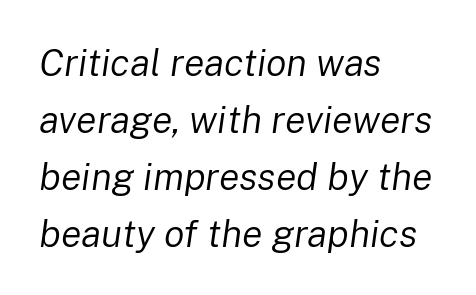
Does extra space separate the letters? No, they use regular spacing. The letters advance in unequal steps, a hallmark of proportional type. Descenders are the only things crossing below the line. The typography opts for an oblique posture over an upright one.
